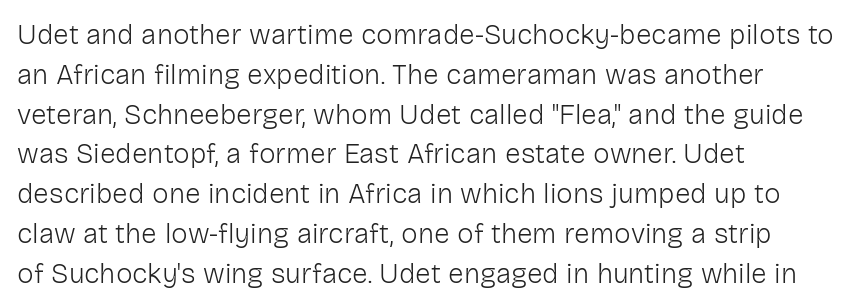
{"serif": "no", "italic": "no", "bold": "no", "weight": "light", "width": "normal", "stroke_contrast": "low", "x_height": "medium", "monospaced": "no", "underline": "no", "align": "left", "line_spacing": "normal", "line_spacing_ratio": 1.42, "letter_spacing": "normal", "letter_spacing_em": 0.0, "glyph_px": 28}
